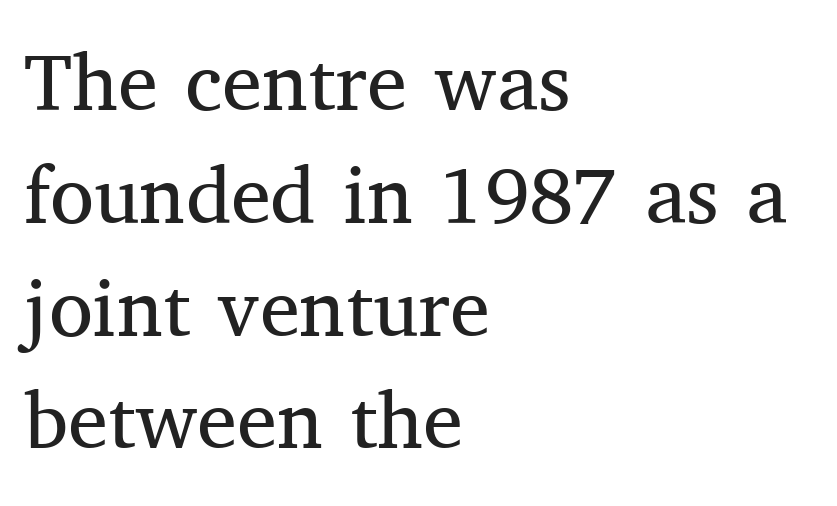
{"serif": "yes", "italic": "no", "bold": "no", "weight": "regular", "width": "normal", "stroke_contrast": "medium", "x_height": "medium", "monospaced": "no", "underline": "no", "align": "left", "line_spacing": "normal", "line_spacing_ratio": 1.41, "letter_spacing": "normal", "letter_spacing_em": 0.0, "glyph_px": 80}
